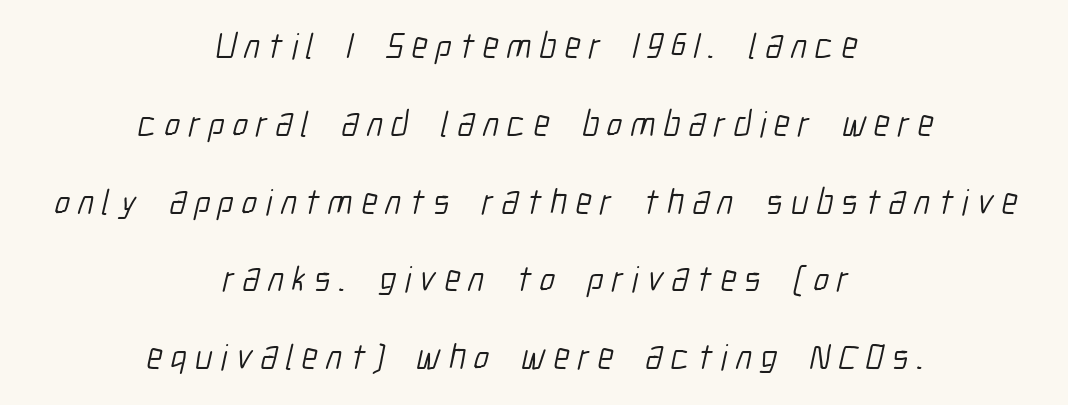
The image shows 36 px light, condensed sans-serif type; set centered, loose line spacing (2.16x), unusually wide letter spacing (+0.23 em), not underlined; low stroke contrast and a medium x-height.
